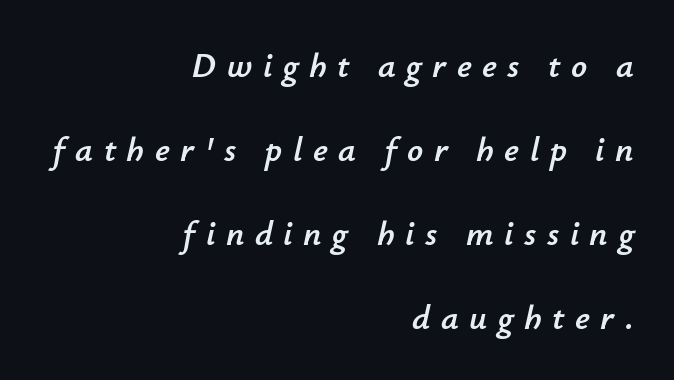
The line-height multiplier appears high, well above default. Line ends are locked; line starts wander. Think of a printed novel: that variable character pitch is what you see here. The tracking jumps out immediately: characters are airy and widely separated.
